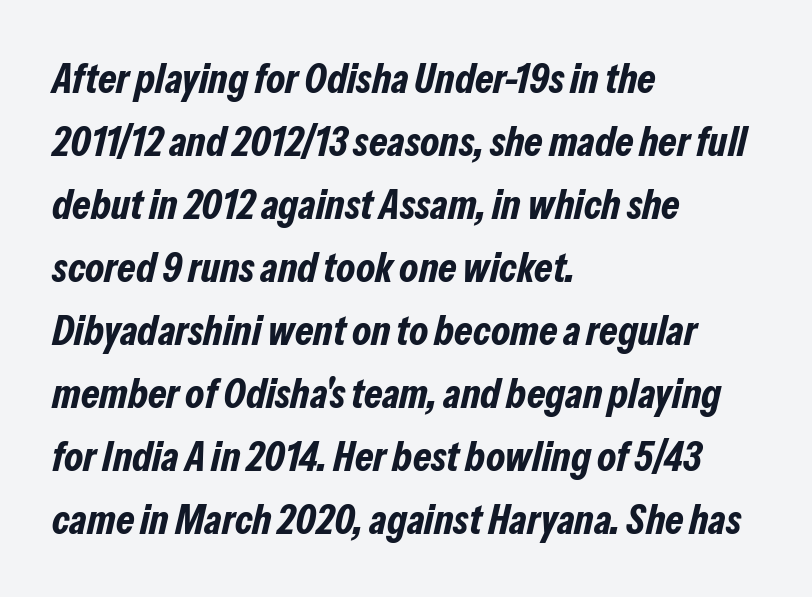
The image shows 42 px bold, condensed type, italic (leaning right); set left-aligned, normal line spacing (1.5x), normal letter spacing, not underlined; low stroke contrast and a medium x-height.
